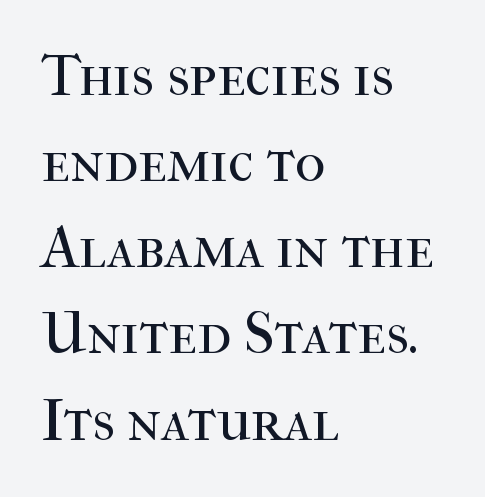
Q: Is the text bold? A: No.
Q: Is the text italic (slanted)? A: No, it is upright.
Q: Is the typeface a serif or a sans-serif typeface? A: Serif.
Q: Is the text underlined? A: No.
Q: How is the paragraph aligned? A: Left-aligned.
Q: Is the spacing between letters normal or unusually wide? A: Normal.
Q: Is the spacing between lines tight, normal or loose? A: Normal.
Q: Width (condensed, normal, or wide)? A: Normal.
Q: Stroke contrast? A: High.
Q: x-height? A: Medium.
Q: Monospaced? A: No.
